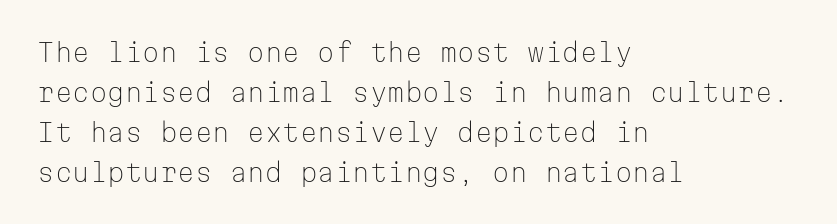
Q: Is the text bold? A: No.
Q: Is the text italic (slanted)? A: No, it is upright.
Q: Is the text underlined? A: No.
Q: How is the paragraph aligned? A: Left-aligned.
Q: Is the spacing between letters normal or unusually wide? A: Normal.
Q: Is the spacing between lines tight, normal or loose? A: Normal.
